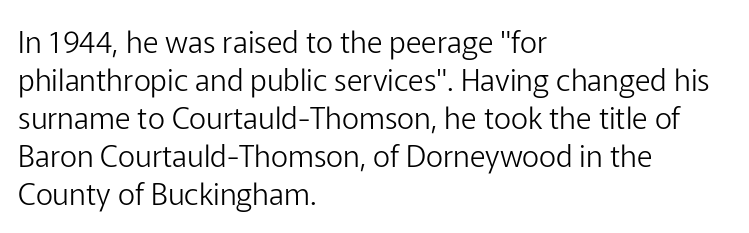
{"serif": "no", "italic": "no", "bold": "no", "weight": "light", "width": "normal", "stroke_contrast": "low", "x_height": "medium", "monospaced": "no", "underline": "no", "align": "left", "line_spacing": "normal", "line_spacing_ratio": 1.27, "letter_spacing": "normal", "letter_spacing_em": 0.0, "glyph_px": 30}
